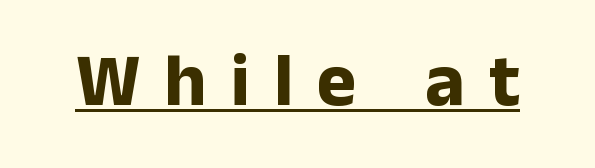
Q: Is the text bold? A: Yes.
Q: Is the text italic (slanted)? A: No, it is upright.
Q: Is the typeface a serif or a sans-serif typeface? A: Sans-serif.
Q: Is the text underlined? A: Yes.
Q: Is the spacing between letters normal or unusually wide? A: Unusually wide.
Q: Width (condensed, normal, or wide)? A: Normal.
Q: Stroke contrast? A: Low.
Q: x-height? A: Medium.
Q: Monospaced? A: No.
